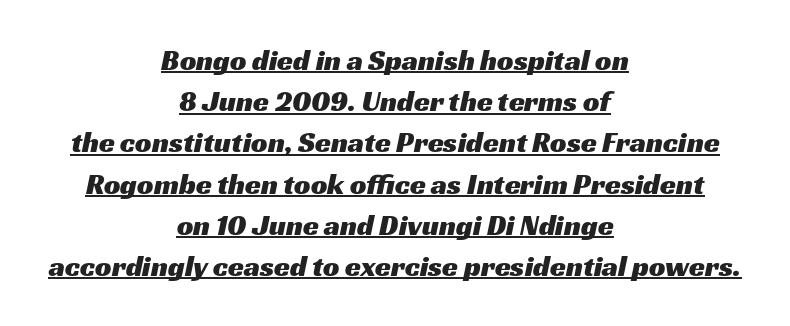
The image shows 29 px wide sans-serif type; set centered, normal line spacing (1.42x), normal letter spacing, underlined; medium stroke contrast and a medium x-height.
